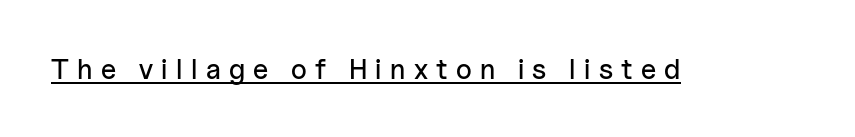
{"serif": "no", "italic": "no", "width": "normal", "stroke_contrast": "low", "x_height": "medium", "monospaced": "no", "underline": "yes", "letter_spacing": "wide", "letter_spacing_em": 0.3, "glyph_px": 28}
